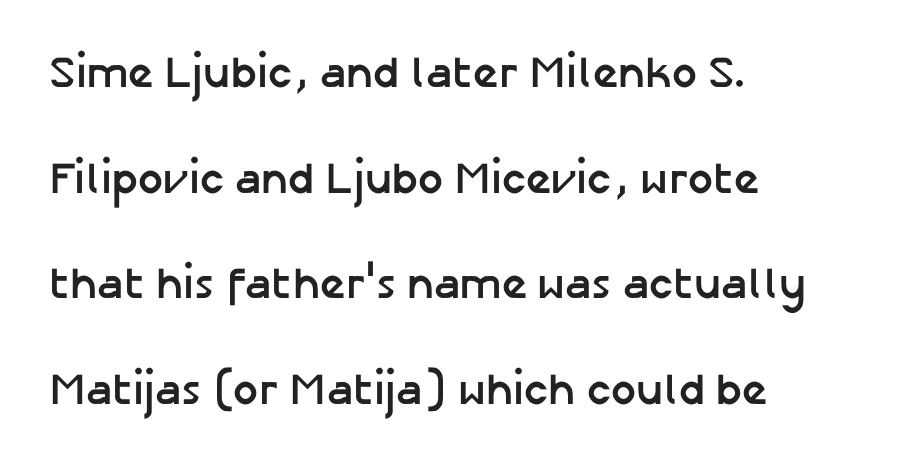
The image shows 44 px semibold sans-serif type, upright; set left-aligned, loose line spacing (2.4x), normal letter spacing, not underlined; low stroke contrast and a medium x-height.
